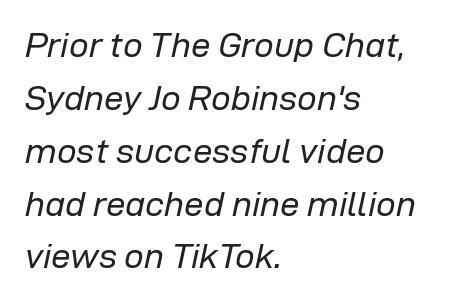
Q: Is the text bold? A: No.
Q: Is the text italic (slanted)? A: Yes, it leans right by about 12 degrees.
Q: Is the text underlined? A: No.
Q: How is the paragraph aligned? A: Left-aligned.
Q: Is the spacing between letters normal or unusually wide? A: Normal.
Q: Is the spacing between lines tight, normal or loose? A: Normal.
Q: Width (condensed, normal, or wide)? A: Normal.
Q: Stroke contrast? A: Low.
Q: x-height? A: Medium.
Q: Monospaced? A: No.
